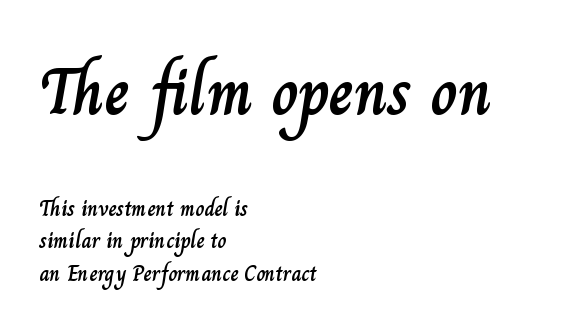
The text block is weighted toward the left margin, trailing off unevenly rightward. The letters advance in unequal steps, a hallmark of proportional type. The emphasis by scale lands on block number one, above. Evenly set lines give the paragraph a standard silhouette. Unmarked baselines from the first word to the last.
